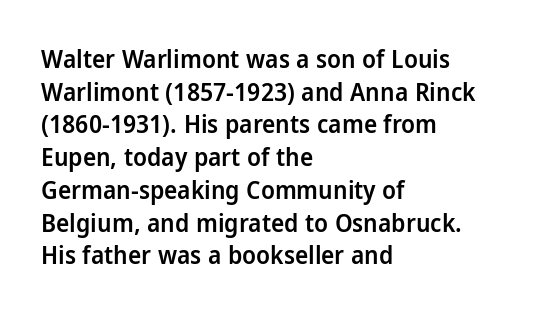
{"italic": "no", "bold": "semi", "underline": "no", "align": "left", "line_spacing": "normal", "line_spacing_ratio": 1.31, "letter_spacing": "normal", "letter_spacing_em": 0.0, "glyph_px": 25}
